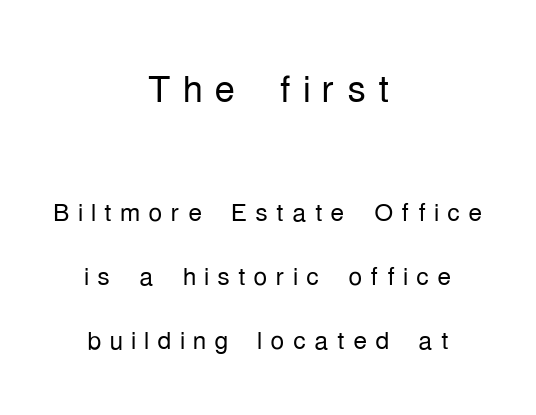
The typeface chosen for these lines omits serifs. Note the varied advance widths — an 'i' is clearly narrower than an 'm'. The typeface has the unassuming heft of standard copy or less. Compared with a flush-left layout, this one balances lines on the center instead. Underlining? Definitely not there. Nope, not italic — everything's standing straight.
